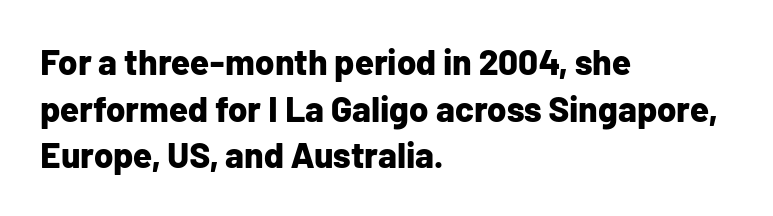
Do the characters align in a grid? No, the font is proportional. Every row of glyphs begins at an identical x-position on the left. The line-height multiplier appears to be the usual default. Descenders are the only things crossing below the line. Students, this is bold: see how much ink each stroke carries. In terms of posture, this sample is upright.
